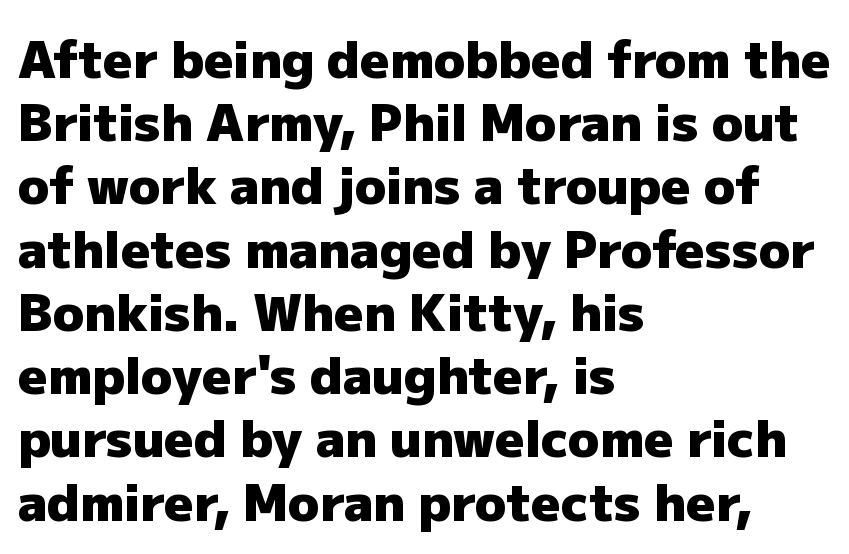
The image shows 51 px heavy sans-serif type, upright; set left-aligned, line spacing 1.24x, normal letter spacing, not underlined; low stroke contrast and a medium x-height.
